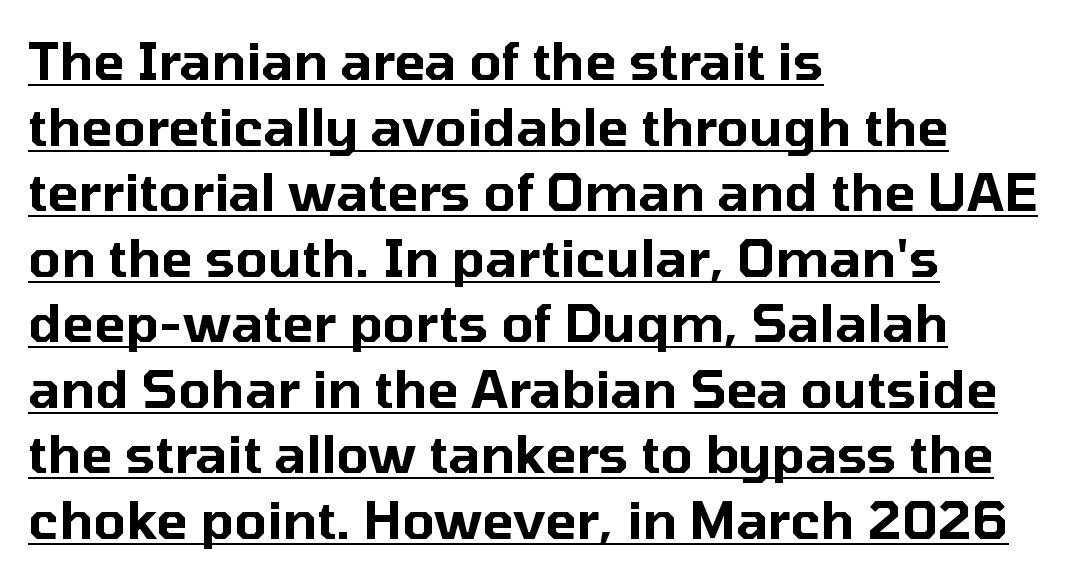
You could call the tracking neutral — neither tight nor loose. Nope, no serifs anywhere on these letters. Notice how the passage keeps a crisp vertical edge on the left only. No italicization has been applied; the sample stays upright.
